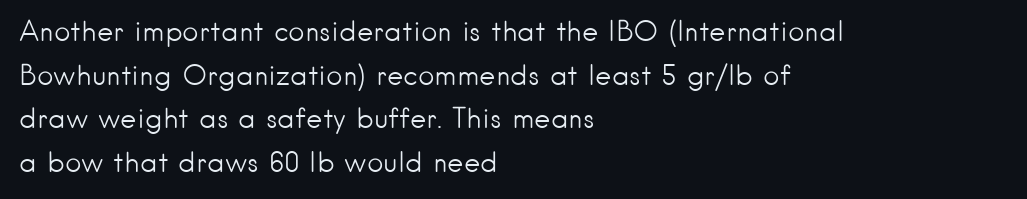
Each row of text sits above clean, open space. In terms of leading, this rendering sits right in the middle. Are there feet on the stems? There aren't — it's a sans. Inter-character spacing is left at the font's built-in metrics. Unlike italic type, these characters show no tilt at all. Line beginnings align vertically; line endings do not.
